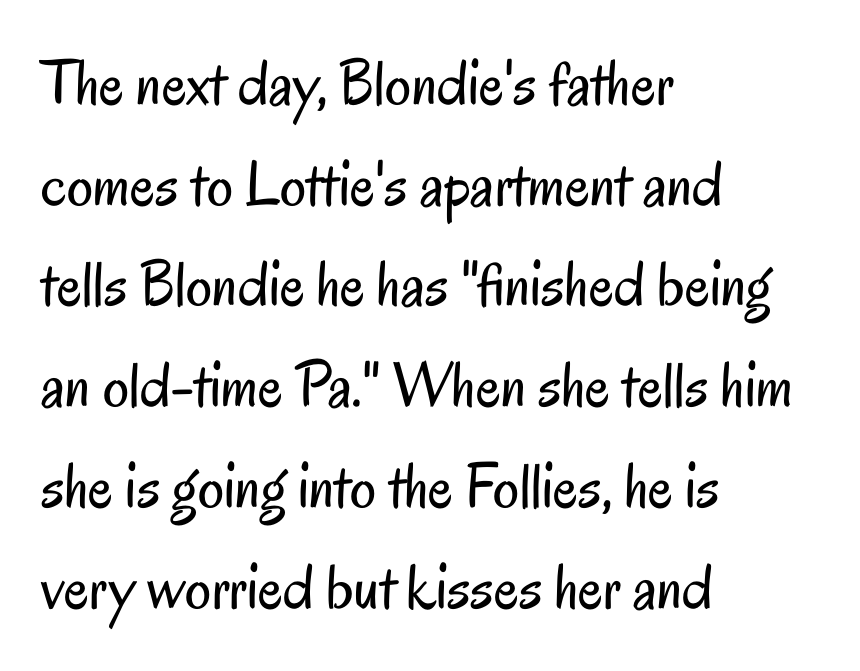
{"serif": "no", "italic": "no", "bold": "no", "weight": "regular", "width": "condensed", "stroke_contrast": "low", "x_height": "small", "monospaced": "no", "underline": "no", "align": "left", "line_spacing": "normal", "line_spacing_ratio": 1.55, "letter_spacing": "normal", "letter_spacing_em": 0.0, "glyph_px": 65}
